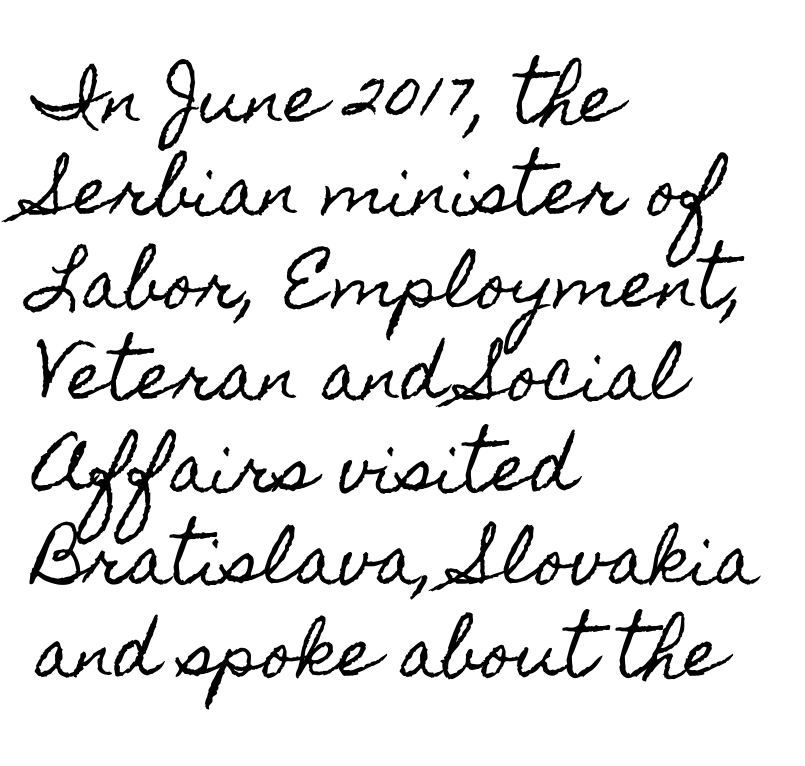
The rendering keeps characters at their native spacing. Horizontal bands of white between lines are of average thickness. Layout note: lines flush left. Only glyphs here, with clear space below each row.
